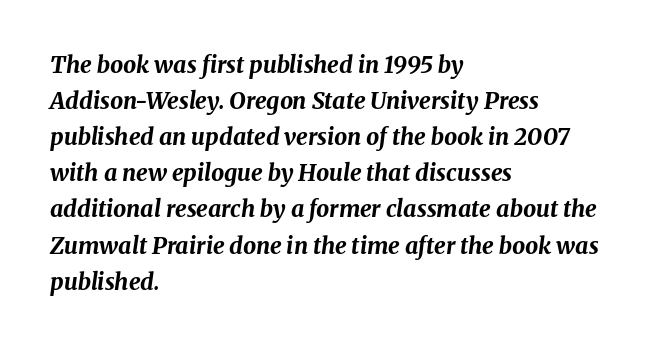
{"italic": "yes", "lean": "right", "slant_degrees": 8, "bold": "yes", "underline": "no", "align": "left", "line_spacing": "normal", "line_spacing_ratio": 1.57, "letter_spacing": "normal", "letter_spacing_em": 0.0, "glyph_px": 23}
